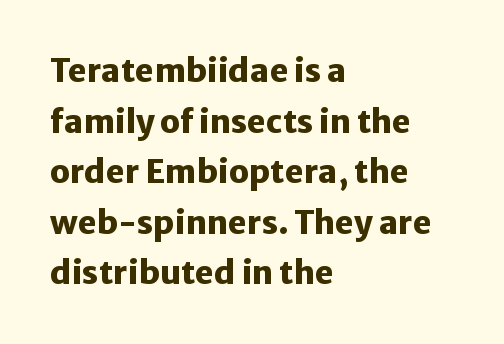
Note the varied advance widths — an 'i' is clearly narrower than an 'm'. Underline: absent. In CSS terms this would be text-align: left. What kind of face is this? One without serifs — a sans. You'd pick this weight for a headline — it's a proper bold. The space between consecutive lines is moderate.
